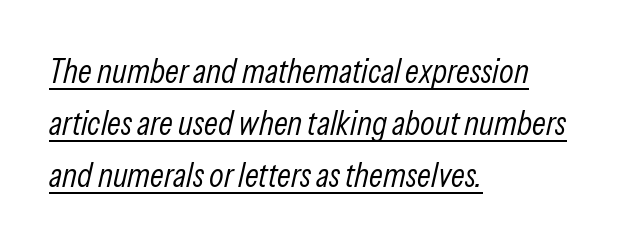
Q: Is the text bold? A: No.
Q: Is the text italic (slanted)? A: Yes, it leans right by about 13 degrees.
Q: Is the text underlined? A: Yes.
Q: How is the paragraph aligned? A: Left-aligned.
Q: Is the spacing between letters normal or unusually wide? A: Normal.
Q: Is the spacing between lines tight, normal or loose? A: Normal.
Q: Width (condensed, normal, or wide)? A: Condensed.
Q: Stroke contrast? A: Low.
Q: x-height? A: Medium.
Q: Monospaced? A: No.
